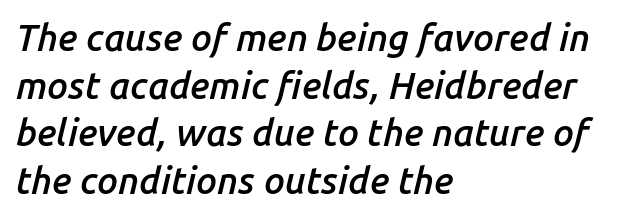
The baseline area is clear. The typography opts for an oblique posture over an upright one. How heavy is the stroke? Medium-heavy — a semibold, shy of bold. You could not count columns in this text — the font is proportionally spaced. This sample keeps an unexceptional amount of space between lines.
